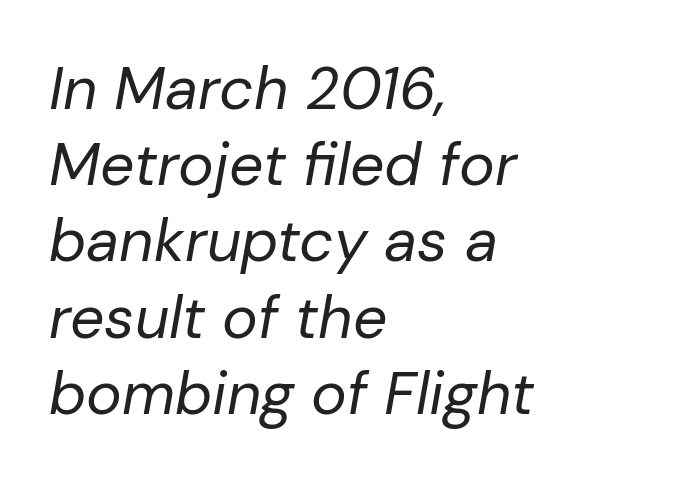
Q: Is the text bold? A: No.
Q: Is the text italic (slanted)? A: Yes, it leans right by about 10 degrees.
Q: Is the text underlined? A: No.
Q: How is the paragraph aligned? A: Left-aligned.
Q: Is the spacing between letters normal or unusually wide? A: Normal.
Q: Is the spacing between lines tight, normal or loose? A: Normal.
Q: Width (condensed, normal, or wide)? A: Normal.
Q: Stroke contrast? A: Low.
Q: x-height? A: Medium.
Q: Monospaced? A: No.
